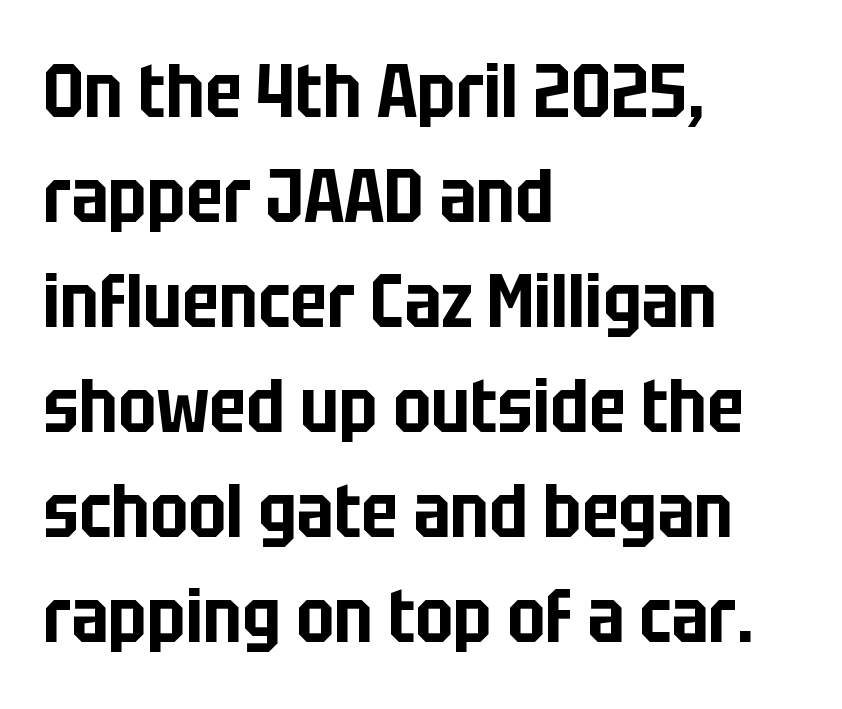
Q: Is the text italic (slanted)? A: No, it is upright.
Q: Is the typeface a serif or a sans-serif typeface? A: Sans-serif.
Q: Is the text underlined? A: No.
Q: How is the paragraph aligned? A: Left-aligned.
Q: Is the spacing between letters normal or unusually wide? A: Normal.
Q: Is the spacing between lines tight, normal or loose? A: Normal.
Q: Width (condensed, normal, or wide)? A: Condensed.
Q: Stroke contrast? A: Low.
Q: x-height? A: Large.
Q: Monospaced? A: No.
